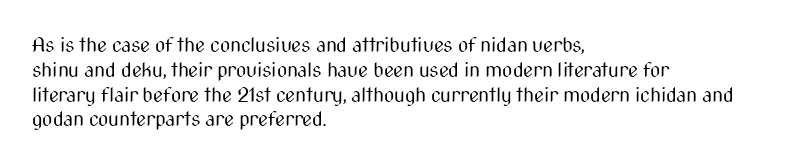
Q: Is the text bold? A: No.
Q: Is the text italic (slanted)? A: No, it is upright.
Q: Is the text underlined? A: No.
Q: How is the paragraph aligned? A: Left-aligned.
Q: Is the spacing between letters normal or unusually wide? A: Normal.
